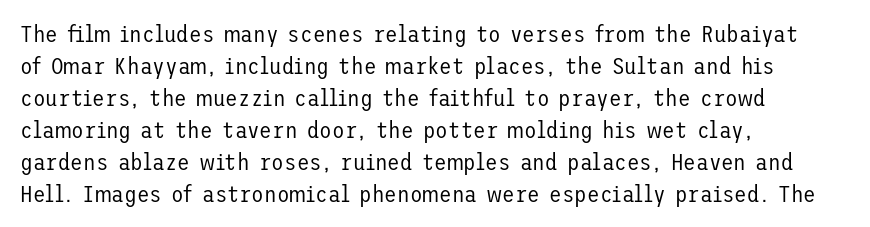
{"italic": "no", "bold": "no", "underline": "no", "align": "left", "line_spacing": "normal", "line_spacing_ratio": 1.39, "letter_spacing": "normal", "letter_spacing_em": 0.0, "glyph_px": 23}
